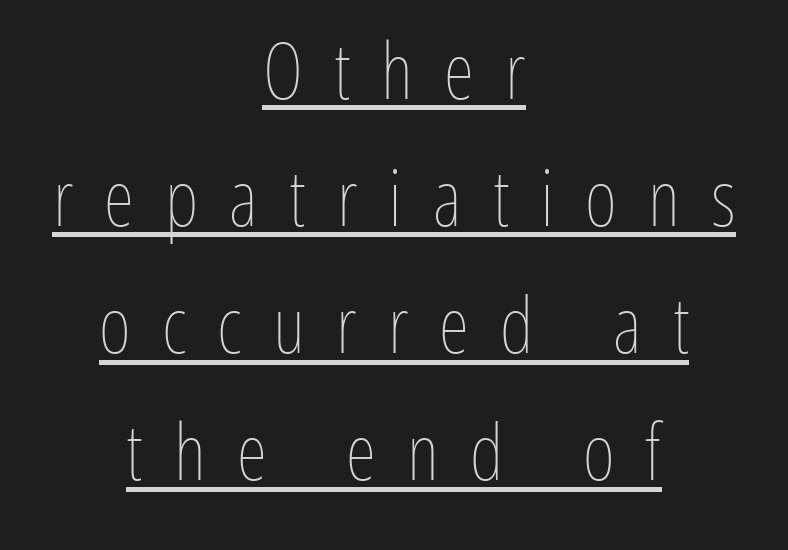
Characters follow at a spacing far wider than the type designer built in. Is this a fixed-width face? No — the glyphs have proportional, varying widths. Every word sits above its own underline. The paragraph has two soft edges and a firm central axis.
